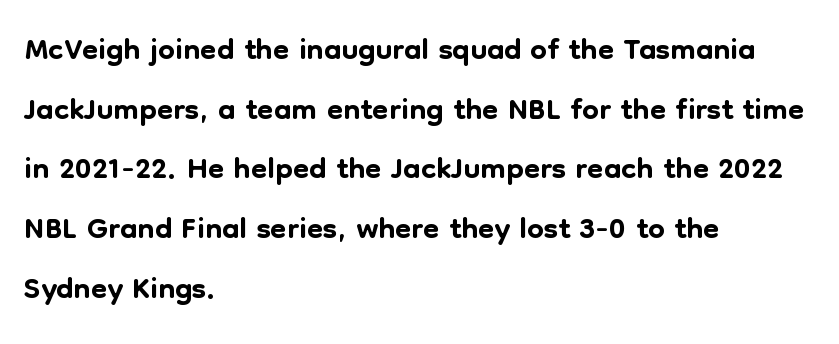
{"serif": "no", "italic": "no", "width": "normal", "stroke_contrast": "low", "x_height": "medium", "monospaced": "no", "underline": "no", "align": "left", "line_spacing": "normal", "line_spacing_ratio": 1.27, "letter_spacing": "normal", "letter_spacing_em": 0.0, "glyph_px": 47}
